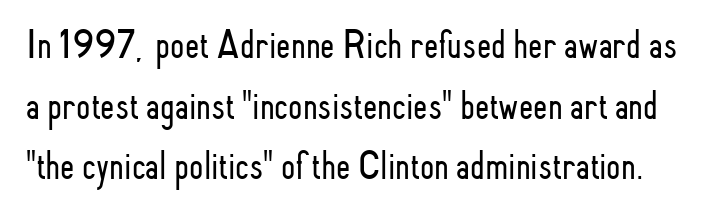
The image shows 41 px light, condensed sans-serif type, upright; set normal line spacing (1.48x), normal letter spacing, not underlined; low stroke contrast and a small x-height.
